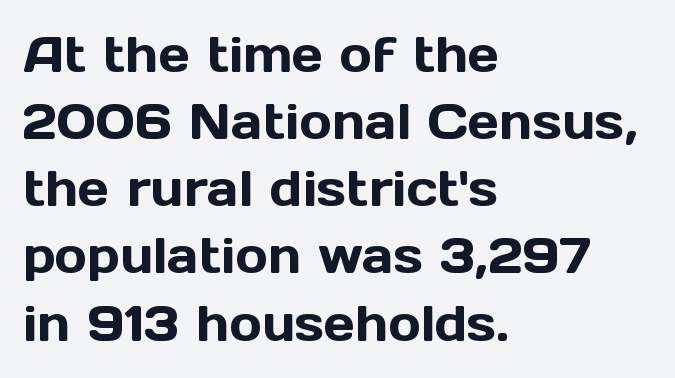
Q: Is the text italic (slanted)? A: No, it is upright.
Q: Is the typeface a serif or a sans-serif typeface? A: Sans-serif.
Q: Is the text underlined? A: No.
Q: How is the paragraph aligned? A: Left-aligned.
Q: Is the spacing between letters normal or unusually wide? A: Normal.
Q: Is the spacing between lines tight, normal or loose? A: Normal.
Q: Width (condensed, normal, or wide)? A: Normal.
Q: x-height? A: Medium.
Q: Monospaced? A: No.
